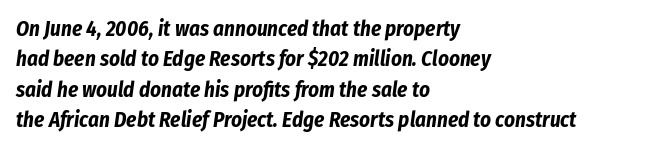
The image shows 21 px bold type, italic (leaning right); set left-aligned, normal line spacing (1.45x), normal letter spacing, not underlined.
